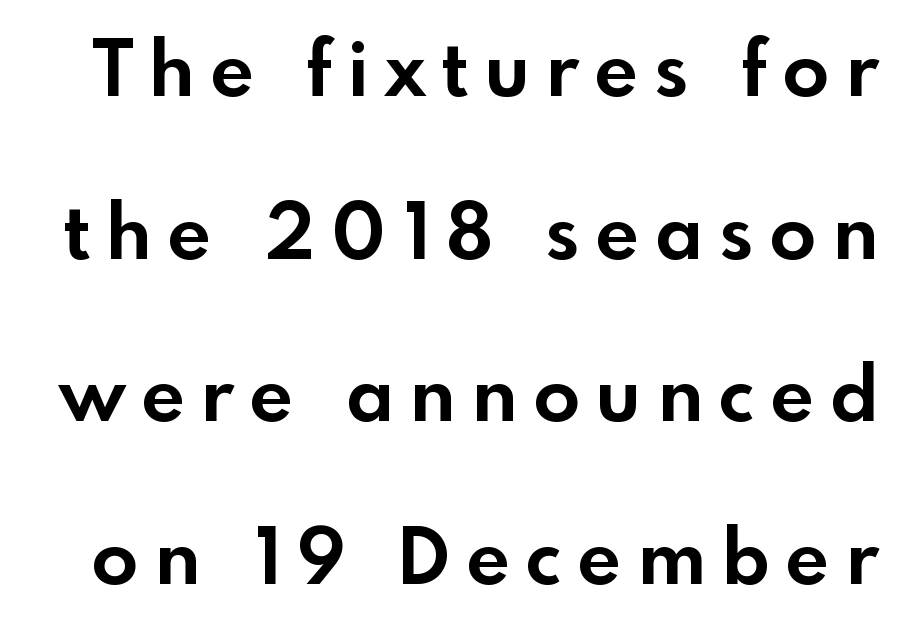
{"serif": "no", "italic": "no", "bold": "yes", "weight": "bold", "width": "normal", "x_height": "small", "monospaced": "no", "underline": "no", "line_spacing": "loose", "line_spacing_ratio": 2.14, "letter_spacing": "wide", "letter_spacing_em": 0.22, "glyph_px": 76}
